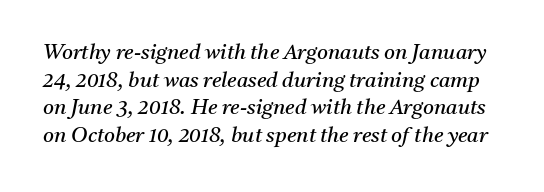
Q: Is the text bold? A: No.
Q: Is the text italic (slanted)? A: Yes, it leans right by about 11 degrees.
Q: Is the text underlined? A: No.
Q: Is the spacing between letters normal or unusually wide? A: Normal.
Q: Is the spacing between lines tight, normal or loose? A: Normal.
